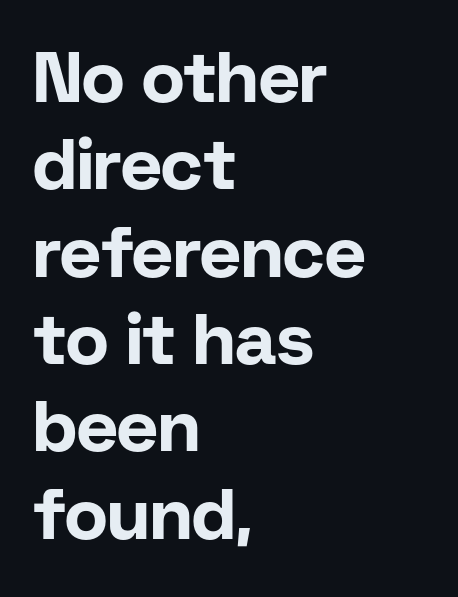
{"serif": "no", "italic": "no", "bold": "yes", "weight": "bold", "width": "normal", "stroke_contrast": "low", "x_height": "medium", "monospaced": "no", "underline": "no", "align": "left", "line_spacing_ratio": 1.23, "letter_spacing": "normal", "letter_spacing_em": 0.0, "glyph_px": 71}
